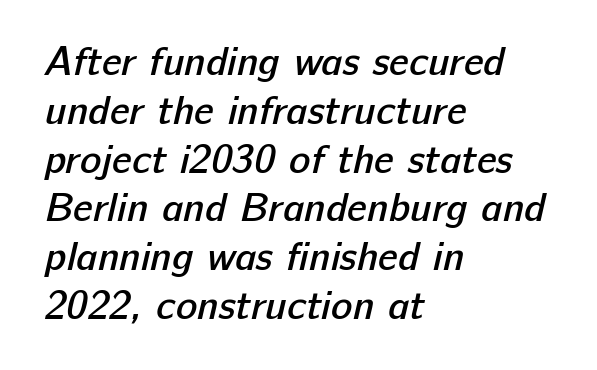
{"serif": "no", "bold": "semi", "weight": "semibold", "width": "normal", "stroke_contrast": "low", "x_height": "medium", "monospaced": "no", "underline": "no", "align": "left", "line_spacing_ratio": 1.22, "letter_spacing": "normal", "letter_spacing_em": 0.0, "glyph_px": 40}
